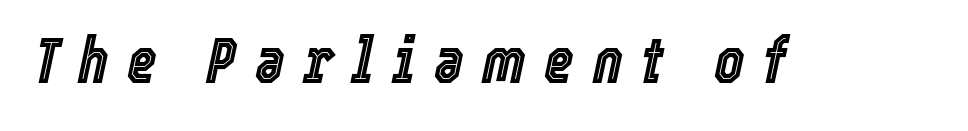
The image shows 64 px condensed type, italic (leaning right); set unusually wide letter spacing (+0.29 em), not underlined; a medium x-height.
